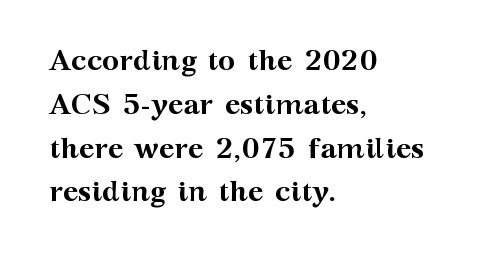
Old-style or modern, the face here clearly has serifs. The lines are quadded left. These words are printed bold, with thick strokes throughout. Descenders hang freely into open space. Style check: upright. Here the glyphs are tracked normally, forming tight word shapes.
